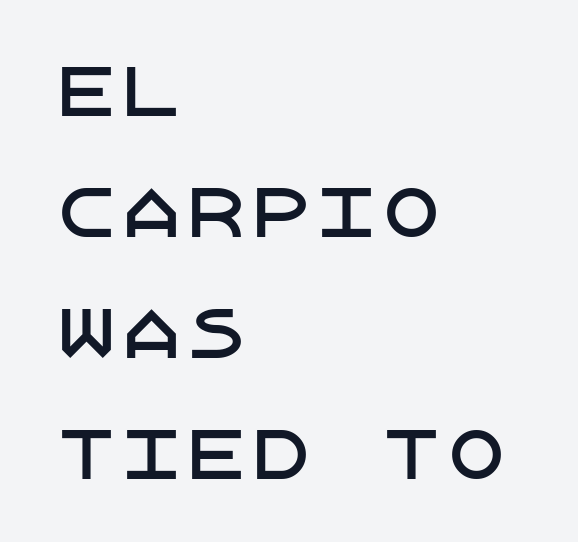
You can tell from the bare stems that sans-serif type was used. Unlike italic type, these characters show no tilt at all. Short note: letters normally spaced. A bare baseline throughout the passage. Does the copy run flush right? No — it runs flush left.
